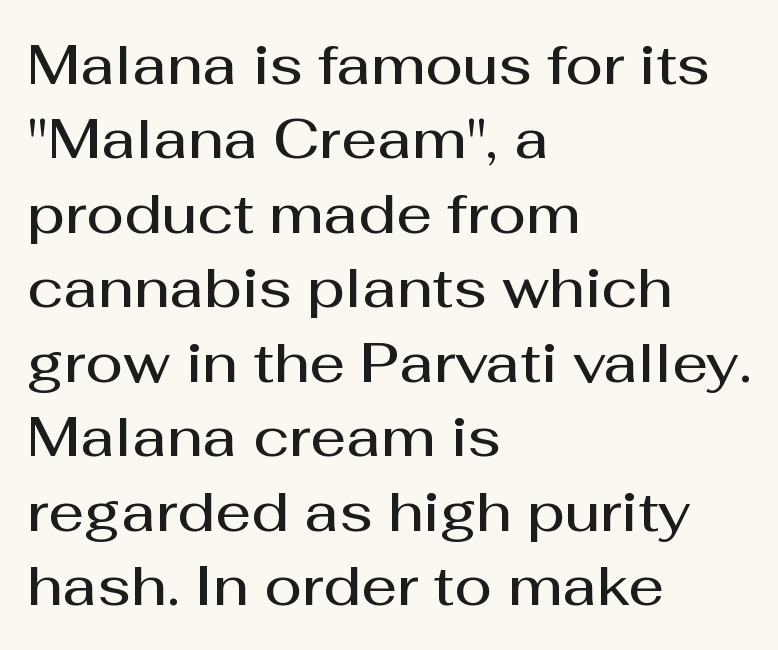
This is sans-serif lettering, the kind often seen on screens and signage. Here the designer chose a conventional face with non-uniform glyph widths. The passage shown has conventional tracking throughout. On the weight axis this lands at semibold, roughly 600. In CSS terms this would be text-align: left. Italic: no, the glyphs are upright roman.
